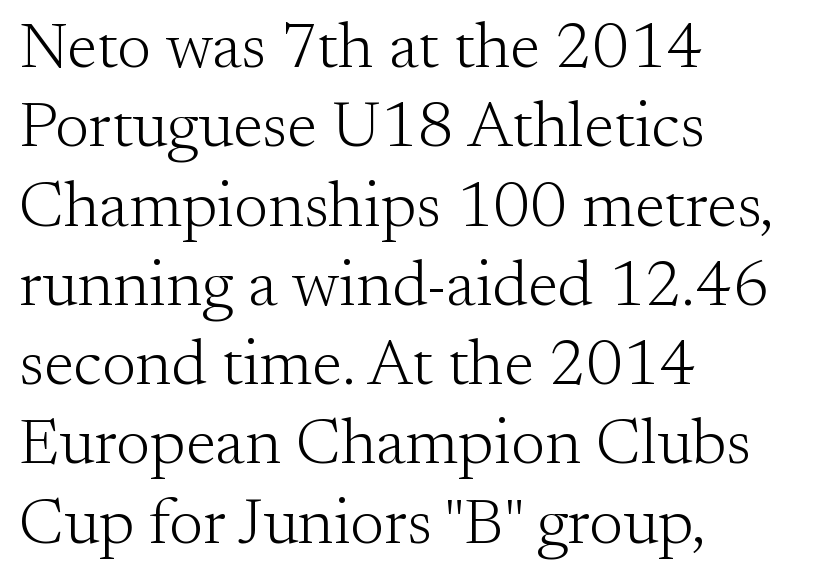
The image shows 65 px light serif type, upright; set left-aligned, line spacing 1.22x, normal letter spacing, not underlined; medium stroke contrast and a small x-height.
